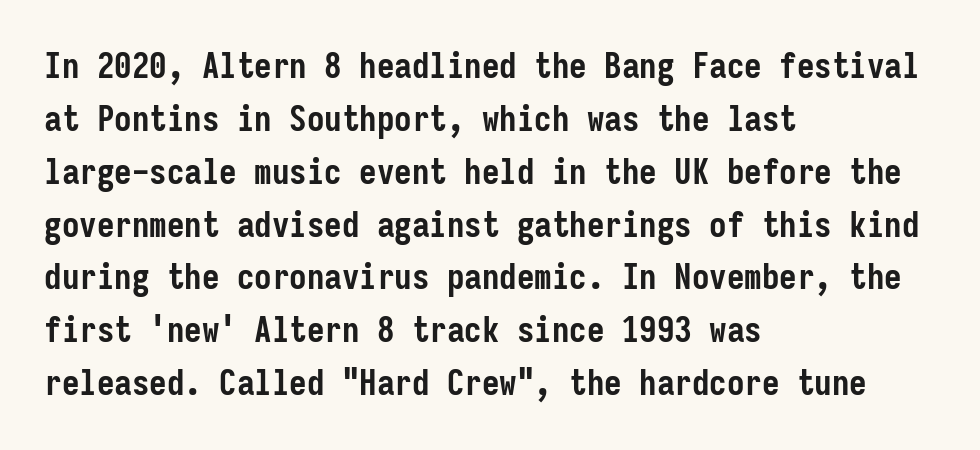
Serifs: no, the terminals of the letterforms are clean. Does the leading feel generous? No, just average. The passage is arranged the way most books set body copy — flush left. This sample has the even, mechanical cadence of fixed-width lettering.
